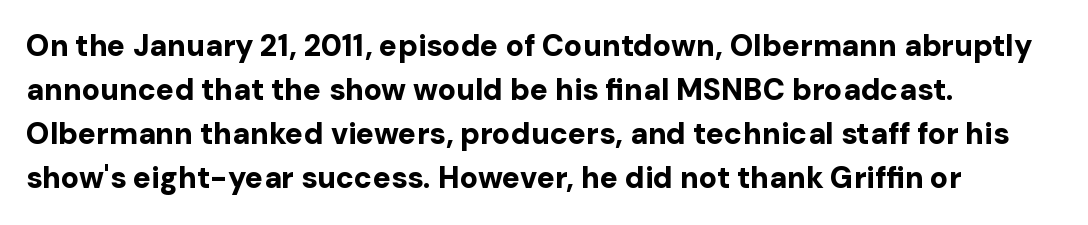
Q: Is the text bold? A: Yes.
Q: Is the text italic (slanted)? A: No, it is upright.
Q: Is the typeface a serif or a sans-serif typeface? A: Sans-serif.
Q: Is the text underlined? A: No.
Q: How is the paragraph aligned? A: Left-aligned.
Q: Is the spacing between letters normal or unusually wide? A: Normal.
Q: Is the spacing between lines tight, normal or loose? A: Normal.
Q: Width (condensed, normal, or wide)? A: Normal.
Q: Stroke contrast? A: Low.
Q: x-height? A: Medium.
Q: Monospaced? A: No.
